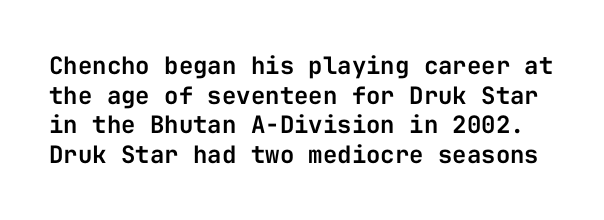
{"italic": "no", "underline": "no", "line_spacing_ratio": 1.23, "letter_spacing": "normal", "letter_spacing_em": 0.0, "glyph_px": 24}
